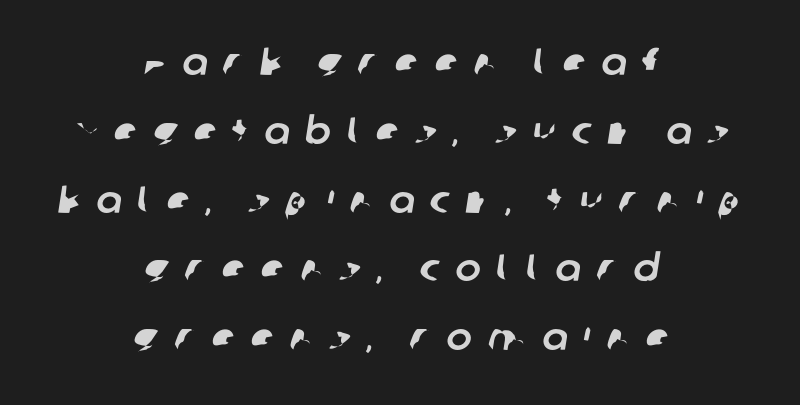
Q: Is the typeface a serif or a sans-serif typeface? A: Sans-serif.
Q: Is the text underlined? A: No.
Q: How is the paragraph aligned? A: Centered.
Q: Is the spacing between letters normal or unusually wide? A: Unusually wide.
Q: Width (condensed, normal, or wide)? A: Normal.
Q: Stroke contrast? A: Low.
Q: x-height? A: Large.
Q: Monospaced? A: No.
